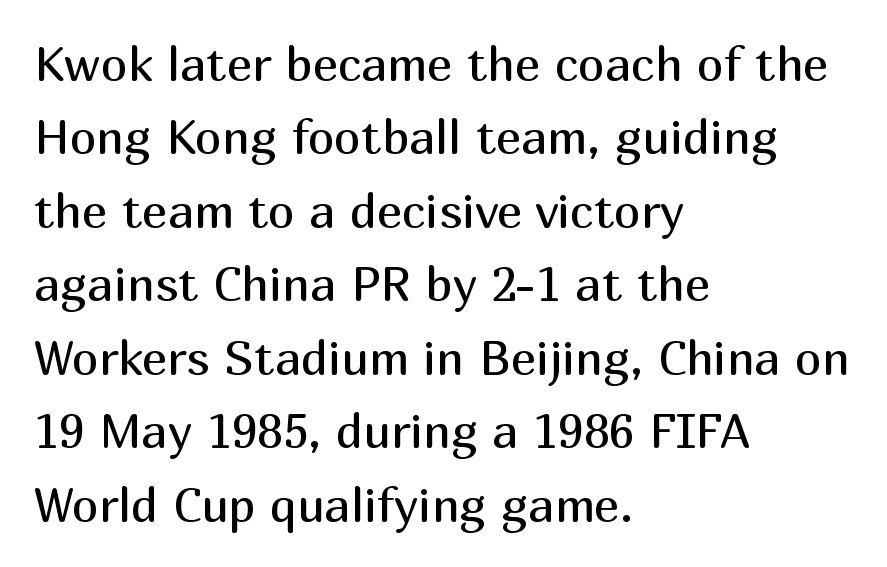
{"serif": "no", "italic": "no", "bold": "no", "weight": "regular", "width": "normal", "stroke_contrast": "medium", "x_height": "medium", "monospaced": "no", "underline": "no", "align": "left", "line_spacing": "normal", "line_spacing_ratio": 1.53, "letter_spacing": "normal", "letter_spacing_em": 0.0, "glyph_px": 48}
